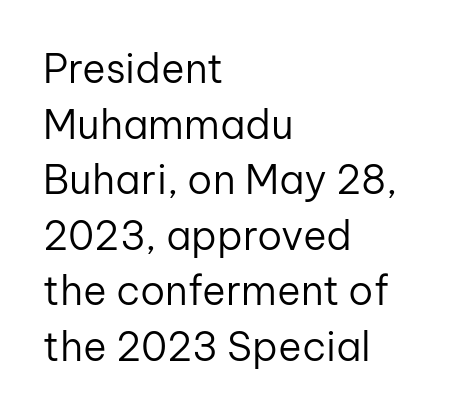
The image shows 40 px regular-weight sans-serif type, upright; set left-aligned, normal line spacing (1.39x), normal letter spacing, not underlined; low stroke contrast and a medium x-height.
